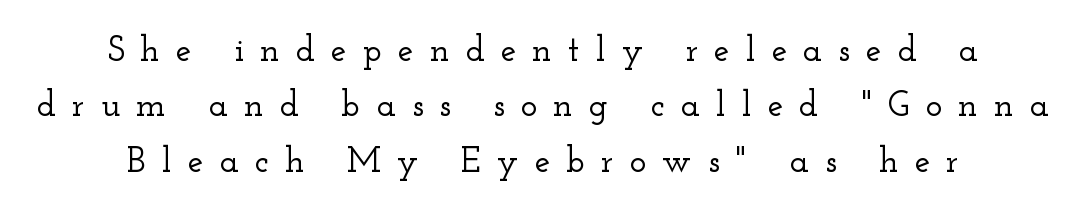
The image shows 35 px wide serif type, upright; set normal line spacing (1.58x), unusually wide letter spacing (+0.46 em), not underlined; low stroke contrast and a small x-height.
